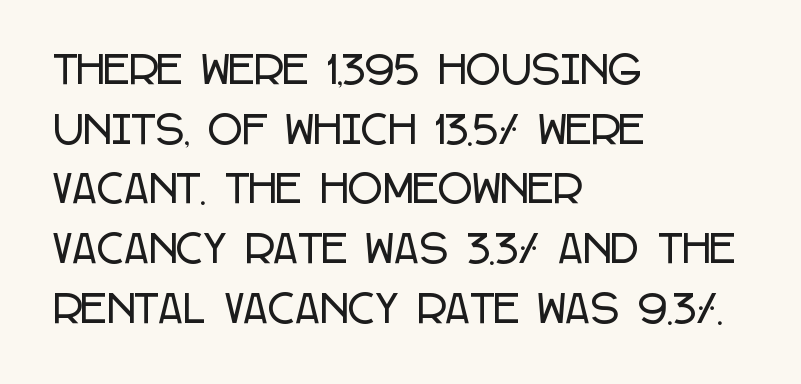
The image shows 38 px condensed sans-serif type, upright; set left-aligned, normal line spacing (1.57x), normal letter spacing, not underlined; low stroke contrast and a large x-height.
